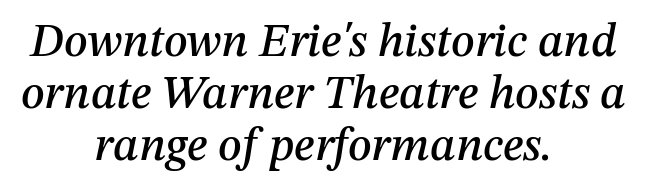
Q: Is the text italic (slanted)? A: Yes, it leans right by about 12 degrees.
Q: Is the text underlined? A: No.
Q: How is the paragraph aligned? A: Centered.
Q: Is the spacing between letters normal or unusually wide? A: Normal.
Q: Is the spacing between lines tight, normal or loose? A: Tight.
Q: Width (condensed, normal, or wide)? A: Normal.
Q: Stroke contrast? A: Medium.
Q: x-height? A: Medium.
Q: Monospaced? A: No.
